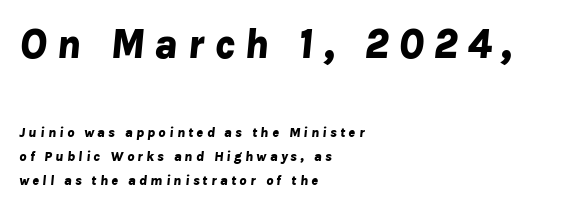
Two sizes are in play, and the larger belongs to the first block. Looks like regular typesetting: each glyph gets only the width it needs. The letters are bold, with thick, heavy strokes. Alignment: flush left. In terms of leading, this rendering sits right in the middle. No word sits above an underline.
